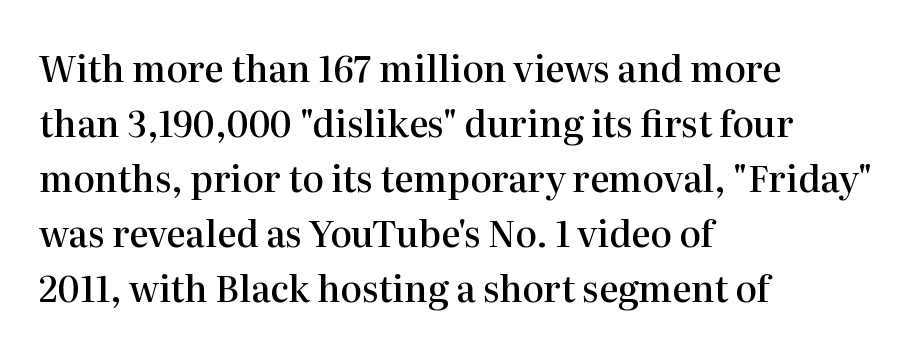
Q: Is the text bold? A: Semi-bold.
Q: Is the text italic (slanted)? A: No, it is upright.
Q: Is the typeface a serif or a sans-serif typeface? A: Serif.
Q: Is the text underlined? A: No.
Q: How is the paragraph aligned? A: Left-aligned.
Q: Is the spacing between letters normal or unusually wide? A: Normal.
Q: Is the spacing between lines tight, normal or loose? A: Normal.
Q: Width (condensed, normal, or wide)? A: Normal.
Q: Stroke contrast? A: High.
Q: x-height? A: Medium.
Q: Monospaced? A: No.
